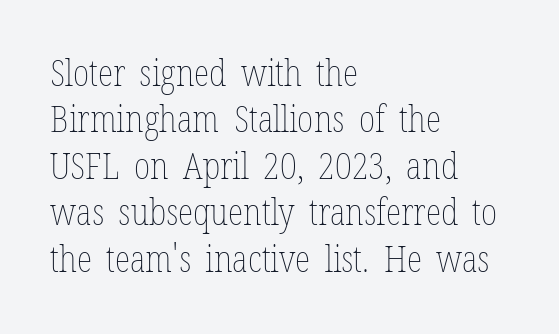
Does the copy run flush right? No — it runs flush left. Is this a fixed-width face? No — the glyphs have proportional, varying widths. The font is comparable to plain body text, perhaps lighter. Line spacing here is normal. The lettering holds an erect, upright posture throughout.
